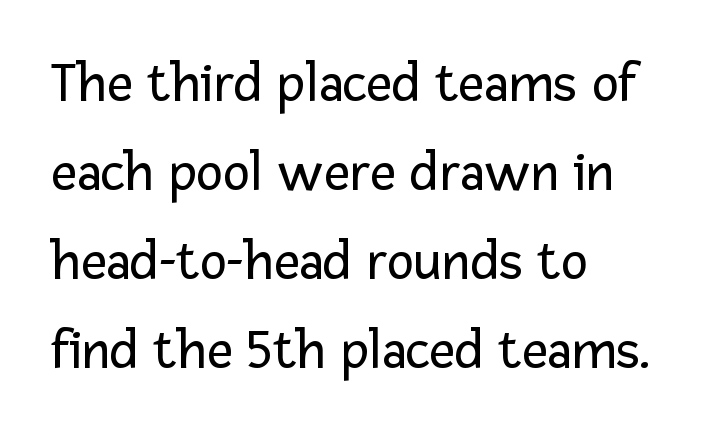
Check the space under the baseline: it is left empty. Each letter keeps its own natural width here, so spacing adapts to shape. Honestly, the row spacing looks completely unremarkable. On a weight scale, this lands at 450 or below.
